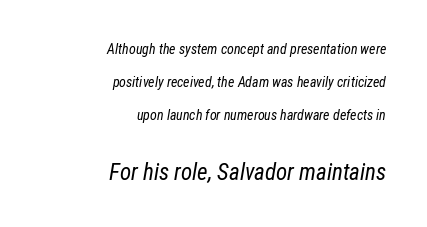
The image shows 23 px text type, italic (leaning right); set right-aligned, loose line spacing (2.34x), normal letter spacing, not underlined; the second (bottom) block is 1.64x larger.
